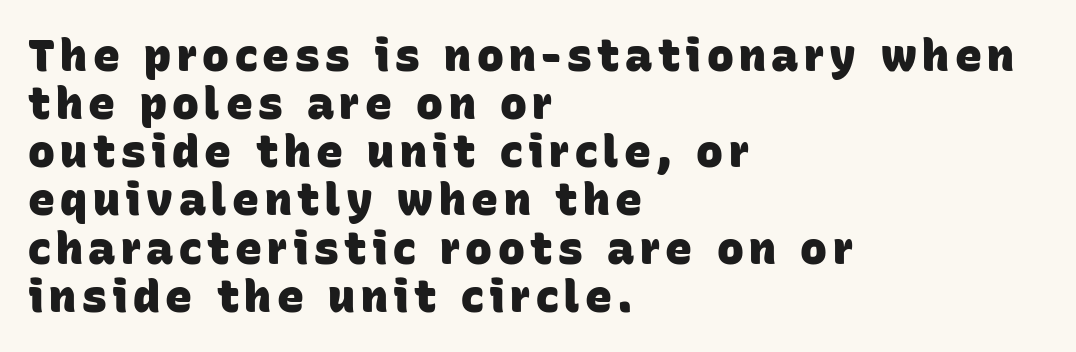
The image shows 45 px heavy sans-serif type; set left-aligned, tight line spacing (1.07x), not underlined; low stroke contrast and a large x-height.
